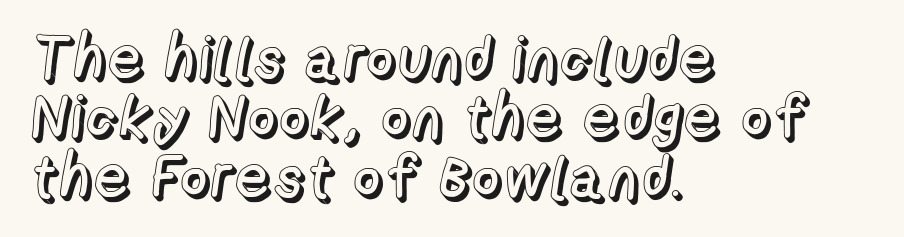
{"width": "normal", "x_height": "medium", "monospaced": "no", "underline": "no", "align": "left", "line_spacing": "tight", "line_spacing_ratio": 0.99, "letter_spacing": "normal", "letter_spacing_em": 0.0, "glyph_px": 60}
